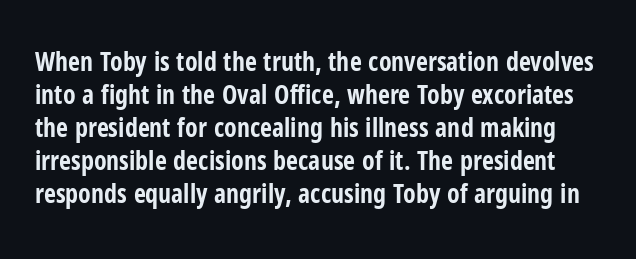
Q: Is the text bold? A: Yes.
Q: Is the text italic (slanted)? A: No, it is upright.
Q: Is the text underlined? A: No.
Q: Is the spacing between letters normal or unusually wide? A: Normal.
Q: Is the spacing between lines tight, normal or loose? A: Normal.
